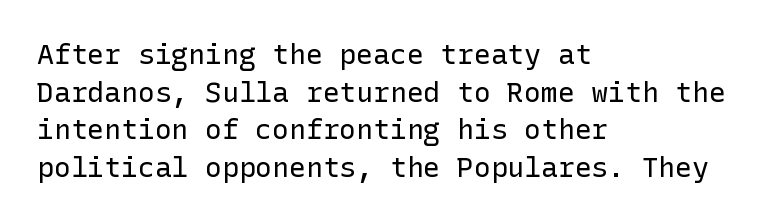
{"serif": "no", "italic": "no", "bold": "no", "weight": "regular", "width": "normal", "stroke_contrast": "low", "x_height": "medium", "underline": "no", "align": "left", "line_spacing": "normal", "line_spacing_ratio": 1.34, "letter_spacing": "normal", "letter_spacing_em": 0.0, "glyph_px": 28}
